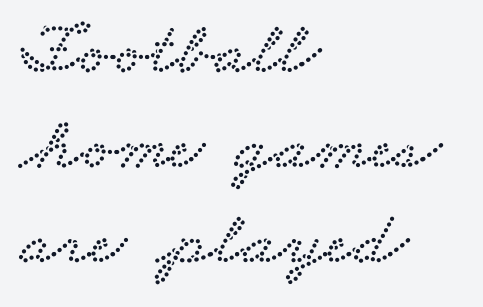
Look at the tracking — it's just the regular setting, nothing added. The designer left line spacing at the default. This sample is left-justified, so line endings fall wherever the words run out. I'd call this a serif setting — the letters wear small feet. This sample has the flowing, uneven cadence of proportional lettering. Each row of text sits above clean, open space.
